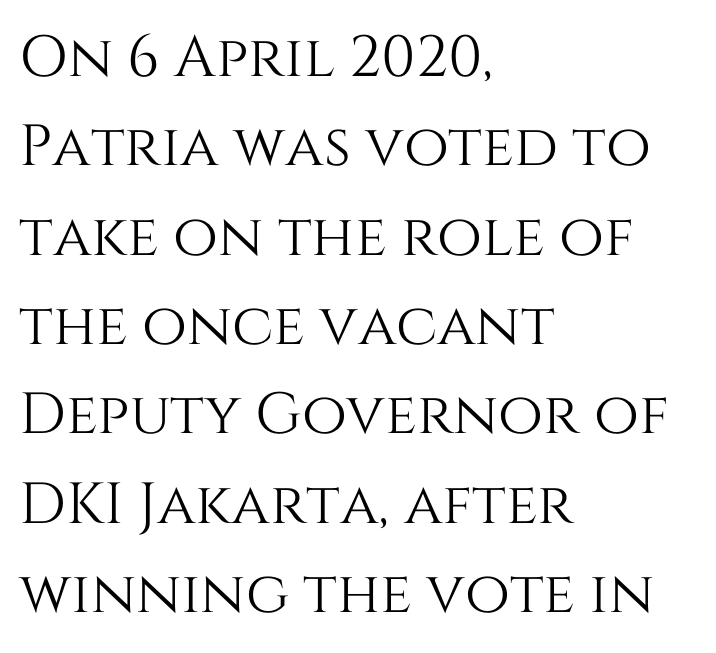
{"italic": "no", "width": "normal", "stroke_contrast": "medium", "x_height": "large", "monospaced": "no", "underline": "no", "align": "left", "line_spacing": "normal", "line_spacing_ratio": 1.54, "letter_spacing": "normal", "letter_spacing_em": 0.0, "glyph_px": 58}
